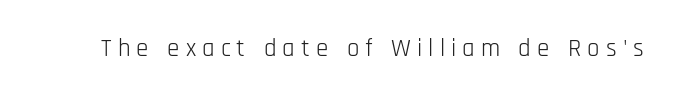
{"italic": "no", "bold": "no", "underline": "no", "letter_spacing": "wide", "letter_spacing_em": 0.24, "glyph_px": 25}
